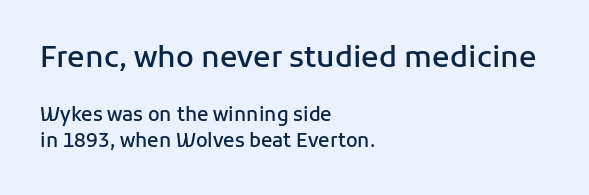
{"serif": "no", "italic": "no", "bold": "semi", "weight": "semibold", "width": "normal", "stroke_contrast": "low", "x_height": "medium", "monospaced": "no", "underline": "no", "align": "left", "line_spacing": "normal", "line_spacing_ratio": 1.37, "letter_spacing": "normal", "letter_spacing_em": 0.0, "larger_block": "first", "size_ratio": 1.53, "glyph_px": 29}
